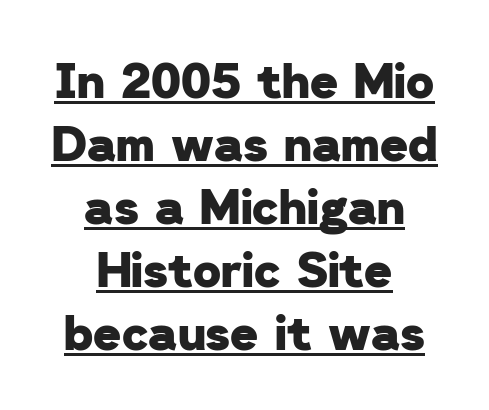
Each letter keeps its own natural width here, so spacing adapts to shape. Normally led — the rows are evenly, conventionally spaced. Has an underline been added? It has. Horizontal alignment here is central, giving a formal, balanced look.
